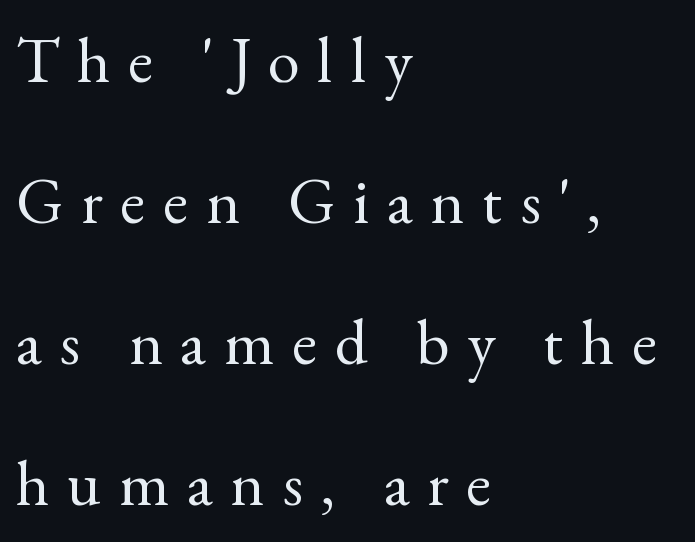
The image shows 65 px regular-weight serif type, upright; set left-aligned, loose line spacing (2.17x), unusually wide letter spacing (+0.27 em), not underlined; a small x-height.
